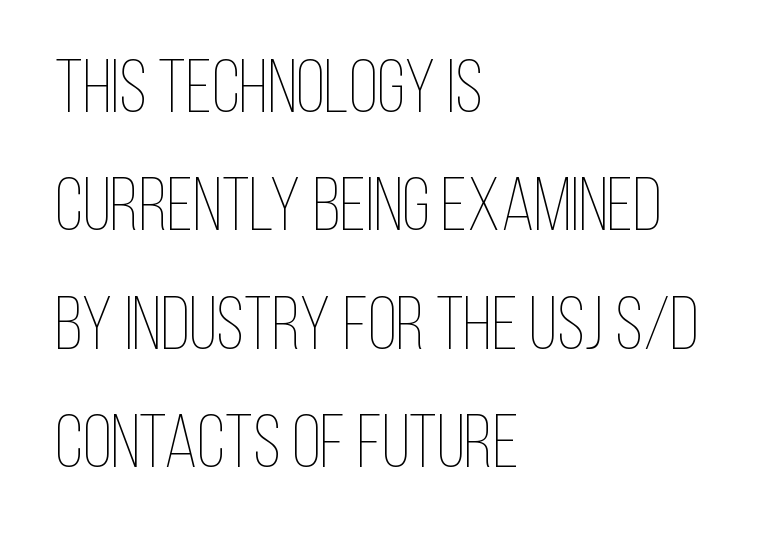
The space between consecutive lines is moderate. Compared with a typical body face, this is equally light or lighter still. How are the letters spaced? Ordinarily, with no added tracking. Style check: upright. Nobody drew a line under any word here.
